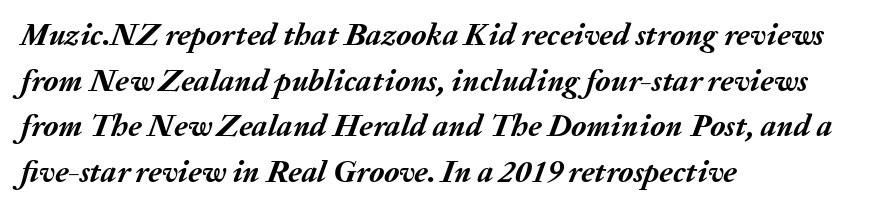
{"italic": "yes", "lean": "right", "slant_degrees": 20, "bold": "yes", "weight": "semibold", "width": "normal", "stroke_contrast": "medium", "x_height": "medium", "monospaced": "no", "underline": "no", "align": "left", "line_spacing": "normal", "line_spacing_ratio": 1.47, "letter_spacing": "normal", "letter_spacing_em": 0.0, "glyph_px": 31}
